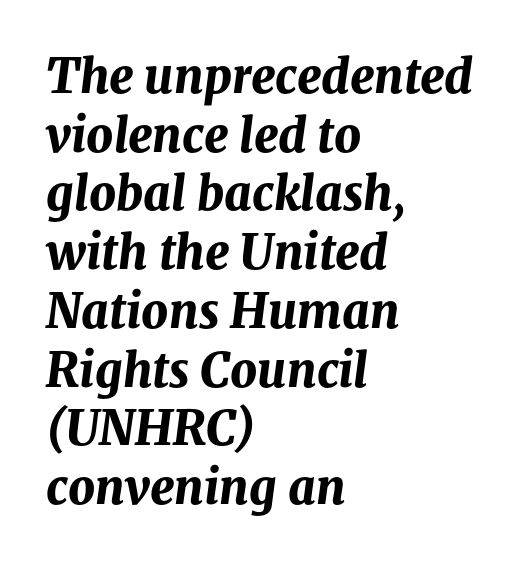
Typesetter's note: full bold, strokes at maximum text heaviness. Standard letterfit; no display-style spreading of the glyphs. The designer left line spacing at the default. You could not count columns in this text — the font is proportionally spaced. Just letters on the line, the space beneath them empty. Is the block centered? No — it sits flush against the left margin.
